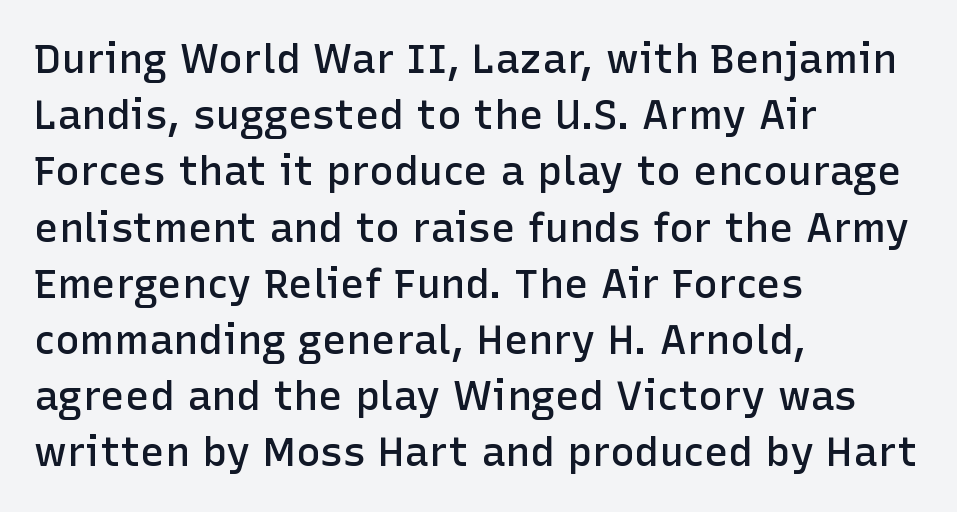
Q: Is the text bold? A: Semi-bold.
Q: Is the text italic (slanted)? A: No, it is upright.
Q: Is the typeface a serif or a sans-serif typeface? A: Sans-serif.
Q: Is the text underlined? A: No.
Q: How is the paragraph aligned? A: Left-aligned.
Q: Is the spacing between letters normal or unusually wide? A: Normal.
Q: Is the spacing between lines tight, normal or loose? A: Normal.
Q: Width (condensed, normal, or wide)? A: Normal.
Q: Stroke contrast? A: Low.
Q: x-height? A: Medium.
Q: Monospaced? A: No.
